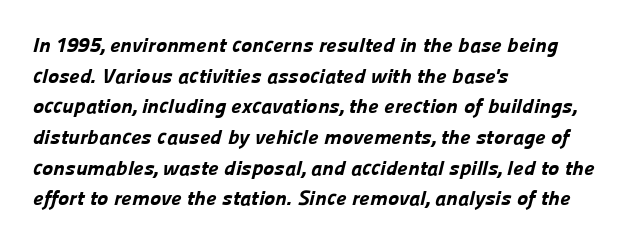
Q: Is the text bold? A: Yes.
Q: Is the text underlined? A: No.
Q: How is the paragraph aligned? A: Left-aligned.
Q: Is the spacing between letters normal or unusually wide? A: Normal.
Q: Is the spacing between lines tight, normal or loose? A: Normal.
